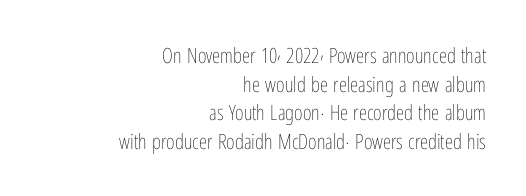
{"italic": "no", "bold": "no", "underline": "no", "align": "right", "line_spacing": "normal", "line_spacing_ratio": 1.36, "letter_spacing": "normal", "letter_spacing_em": 0.0, "glyph_px": 21}
